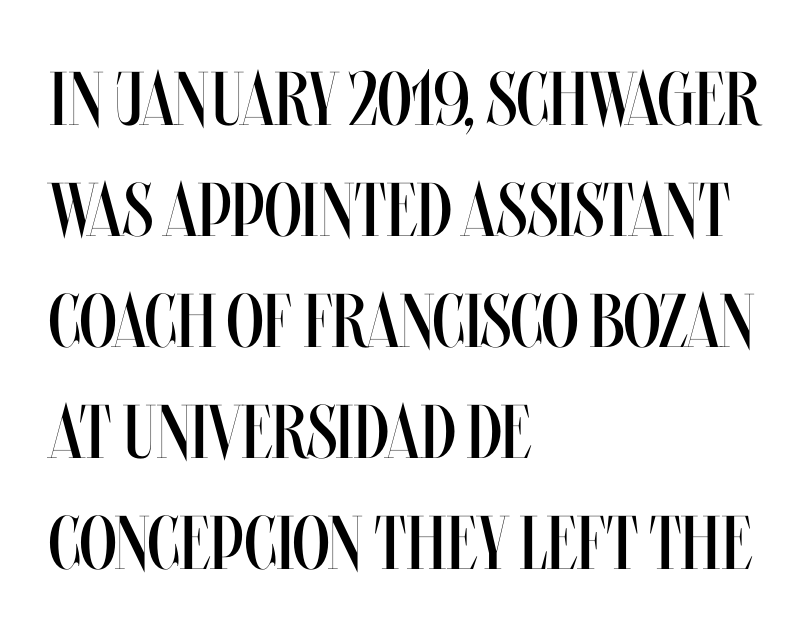
The lines in this sample share a left origin and differ only in where they stop. Underlining? Definitely not there. Heaviness? Minimal to ordinary, like unemphasized prose. Compared with typical body copy, the letter spacing here is the same. Vertically, the passage feels balanced, rows spaced as you'd expect.
